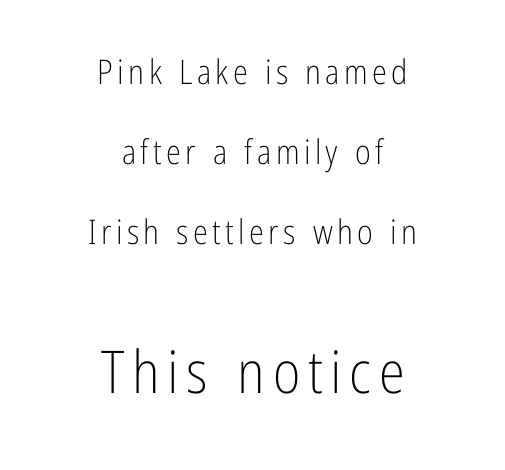
Q: Is the text bold? A: No.
Q: Is the text italic (slanted)? A: No, it is upright.
Q: Is the typeface a serif or a sans-serif typeface? A: Sans-serif.
Q: Is the text underlined? A: No.
Q: How is the paragraph aligned? A: Centered.
Q: Is the spacing between lines tight, normal or loose? A: Loose.
Q: Which block of text is set in a larger size, the first (top) or the second (bottom)? A: The second (bottom) one.
Q: Width (condensed, normal, or wide)? A: Condensed.
Q: Stroke contrast? A: Low.
Q: x-height? A: Medium.
Q: Monospaced? A: No.
